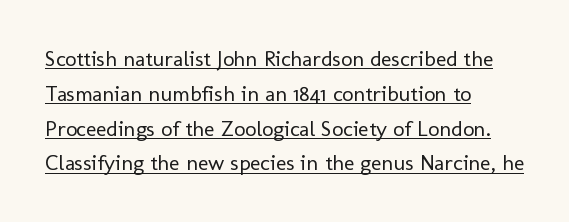
Casual observation: everything's shoved over to the left. No italicization has been applied; the sample stays upright. The block of text has a typical density, with ordinary space between rows. On a weight scale, this lands at 450 or below.
